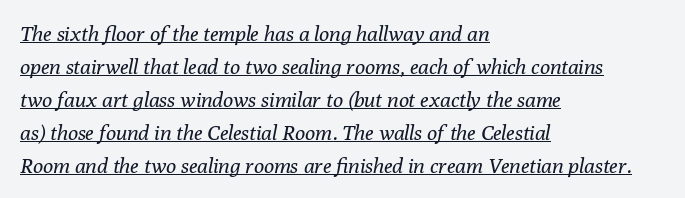
Q: Is the text bold? A: No.
Q: Is the text italic (slanted)? A: Yes, it leans right by about 10 degrees.
Q: Is the text underlined? A: Yes.
Q: How is the paragraph aligned? A: Left-aligned.
Q: Is the spacing between letters normal or unusually wide? A: Normal.
Q: Is the spacing between lines tight, normal or loose? A: Normal.
